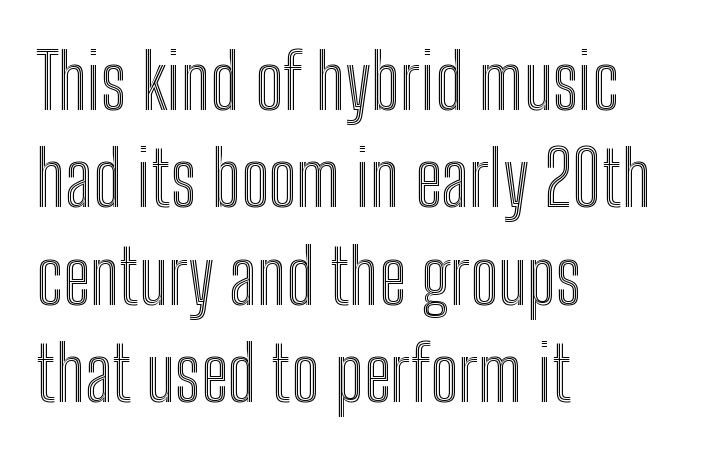
{"italic": "no", "width": "condensed", "x_height": "medium", "monospaced": "no", "underline": "no", "align": "left", "line_spacing": "normal", "line_spacing_ratio": 1.3, "letter_spacing": "normal", "letter_spacing_em": 0.0, "glyph_px": 75}
